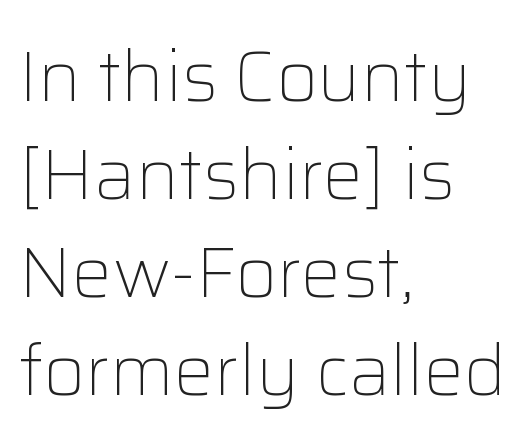
The image shows 72 px light sans-serif type, upright; set left-aligned, normal line spacing (1.36x), normal letter spacing, not underlined; low stroke contrast and a medium x-height.
